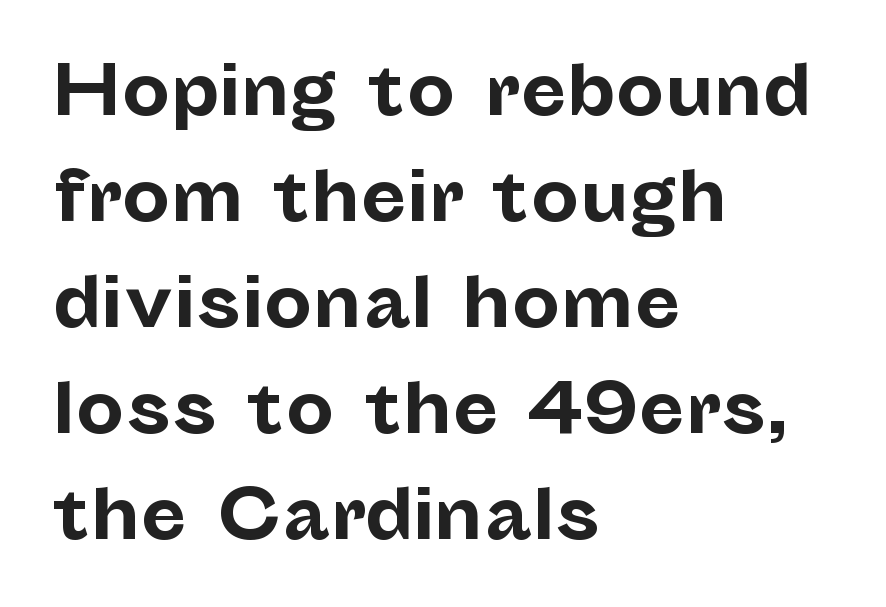
{"serif": "no", "italic": "no", "bold": "yes", "weight": "bold", "width": "normal", "stroke_contrast": "low", "x_height": "medium", "monospaced": "no", "underline": "no", "align": "left", "line_spacing": "normal", "line_spacing_ratio": 1.56, "letter_spacing": "normal", "letter_spacing_em": 0.0, "glyph_px": 68}
